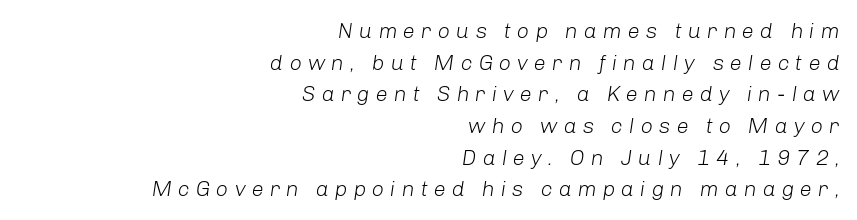
The image shows 22 px text type, italic (leaning right); set right-aligned, normal line spacing (1.44x), unusually wide letter spacing (+0.26 em), not underlined.
